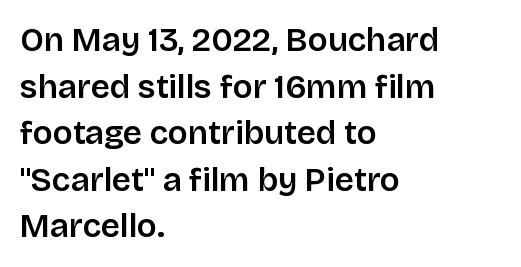
The image shows 33 px sans-serif type, upright; set left-aligned, normal line spacing (1.41x), normal letter spacing, not underlined; low stroke contrast and a large x-height.
